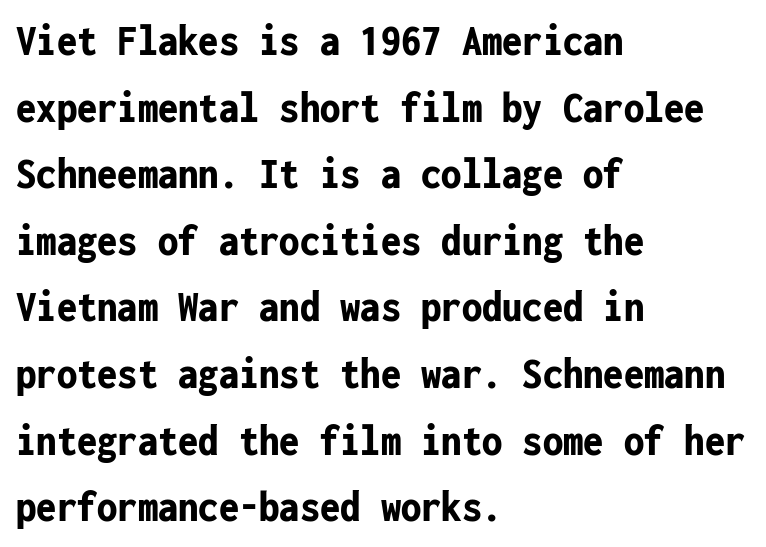
Rule under the text: the space is simply empty. This sample has the even, mechanical cadence of fixed-width lettering. Regarding leading, the lines here are spaced in the standard way. Grotesque or geometric, the face here clearly has no serifs.
